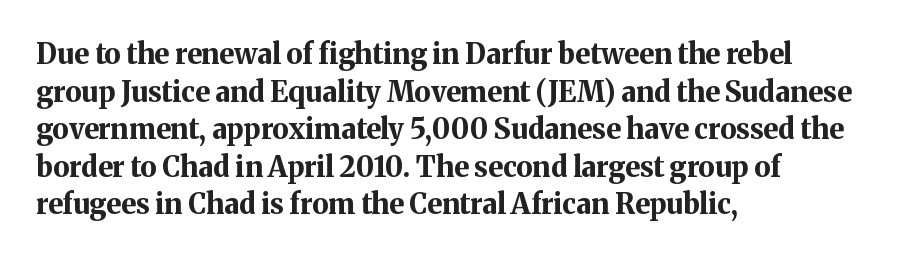
Q: Is the text bold? A: Yes.
Q: Is the text italic (slanted)? A: No, it is upright.
Q: Is the typeface a serif or a sans-serif typeface? A: Serif.
Q: Is the text underlined? A: No.
Q: How is the paragraph aligned? A: Left-aligned.
Q: Is the spacing between letters normal or unusually wide? A: Normal.
Q: Is the spacing between lines tight, normal or loose? A: Normal.
Q: Width (condensed, normal, or wide)? A: Normal.
Q: Stroke contrast? A: Medium.
Q: x-height? A: Medium.
Q: Monospaced? A: No.
